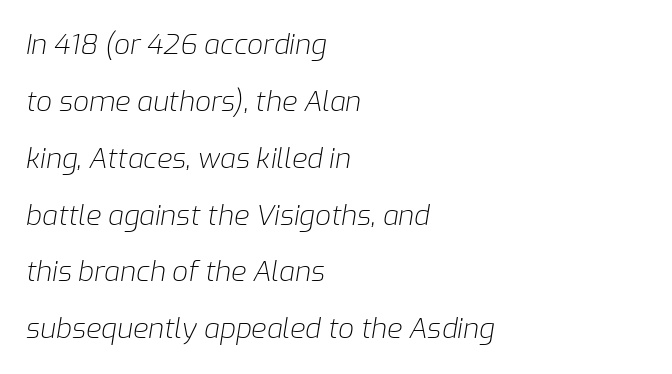
Q: Is the text bold? A: No.
Q: Is the text italic (slanted)? A: Yes, it leans right by about 9 degrees.
Q: Is the text underlined? A: No.
Q: How is the paragraph aligned? A: Left-aligned.
Q: Is the spacing between letters normal or unusually wide? A: Normal.
Q: Is the spacing between lines tight, normal or loose? A: Loose.
Q: Width (condensed, normal, or wide)? A: Normal.
Q: Stroke contrast? A: Low.
Q: x-height? A: Medium.
Q: Monospaced? A: No.
